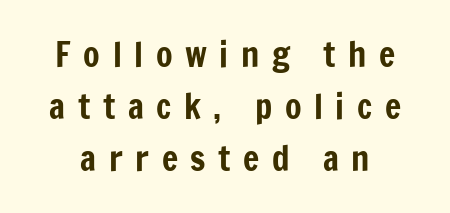
The image shows 34 px condensed sans-serif type, upright; set normal line spacing (1.53x), unusually wide letter spacing (+0.37 em), not underlined; low stroke contrast and a medium x-height.
